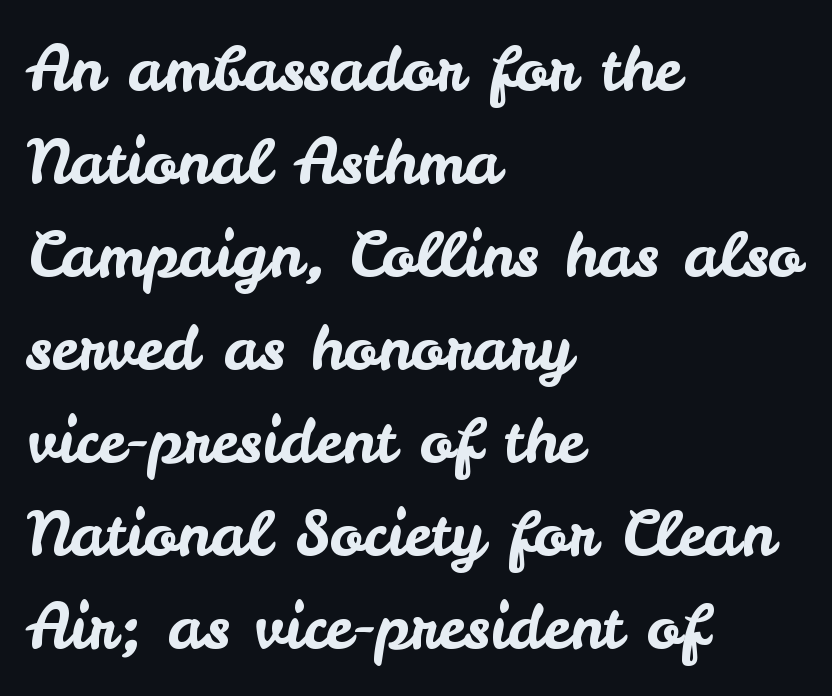
Q: Is the text italic (slanted)? A: Yes.
Q: Is the typeface a serif or a sans-serif typeface? A: Sans-serif.
Q: Is the text underlined? A: No.
Q: How is the paragraph aligned? A: Left-aligned.
Q: Is the spacing between letters normal or unusually wide? A: Normal.
Q: Is the spacing between lines tight, normal or loose? A: Normal.
Q: Width (condensed, normal, or wide)? A: Normal.
Q: Stroke contrast? A: Low.
Q: x-height? A: Small.
Q: Monospaced? A: No.
